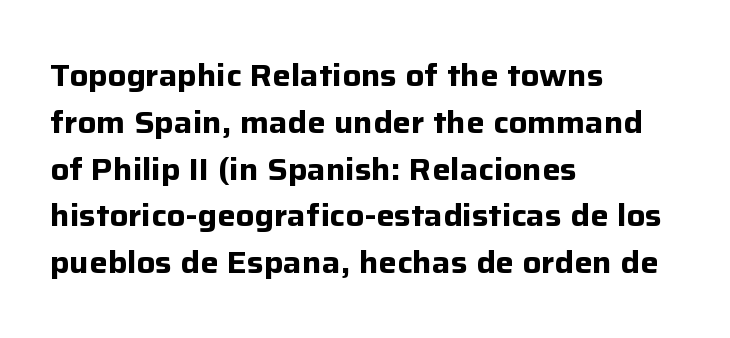
Q: Is the text bold? A: Yes.
Q: Is the text italic (slanted)? A: No, it is upright.
Q: Is the typeface a serif or a sans-serif typeface? A: Sans-serif.
Q: Is the text underlined? A: No.
Q: How is the paragraph aligned? A: Left-aligned.
Q: Is the spacing between letters normal or unusually wide? A: Normal.
Q: Is the spacing between lines tight, normal or loose? A: Normal.
Q: Width (condensed, normal, or wide)? A: Normal.
Q: Stroke contrast? A: Low.
Q: x-height? A: Medium.
Q: Monospaced? A: No.
